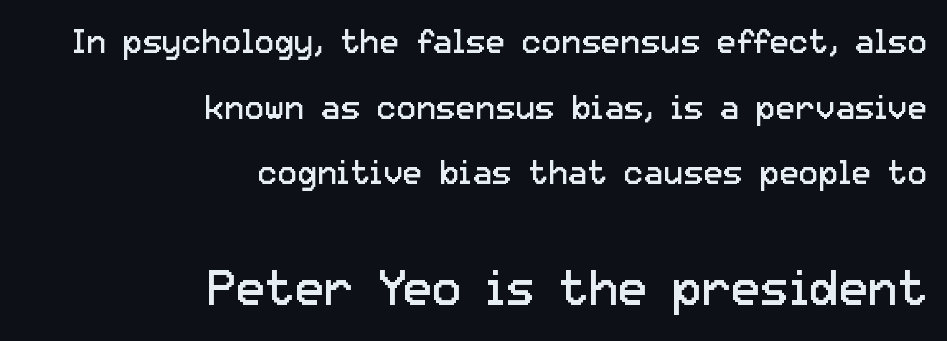
Q: Is the text bold? A: No.
Q: Is the text italic (slanted)? A: No, it is upright.
Q: Is the typeface a serif or a sans-serif typeface? A: Sans-serif.
Q: Is the text underlined? A: No.
Q: How is the paragraph aligned? A: Right-aligned.
Q: Is the spacing between letters normal or unusually wide? A: Normal.
Q: Is the spacing between lines tight, normal or loose? A: Loose.
Q: Which block of text is set in a larger size, the first (top) or the second (bottom)? A: The second (bottom) one.
Q: Width (condensed, normal, or wide)? A: Normal.
Q: Stroke contrast? A: Low.
Q: x-height? A: Medium.
Q: Monospaced? A: No.
